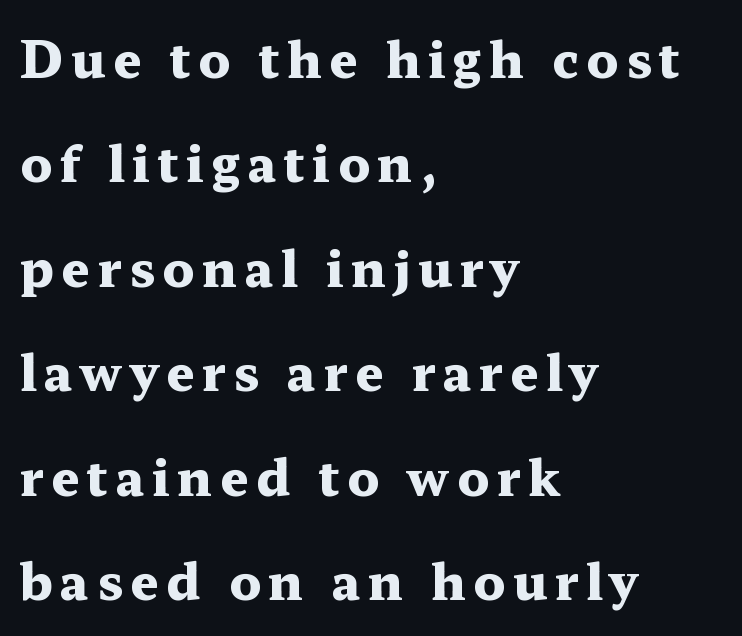
This block would shrink considerably if given ordinary leading; it's expanded now. As a designer I'd log this as weight 700, bold. Decoration check: the copy has no underline. It's the straight-up-and-down kind of type. A typesetter would call this proportional, since set widths differ per character.
